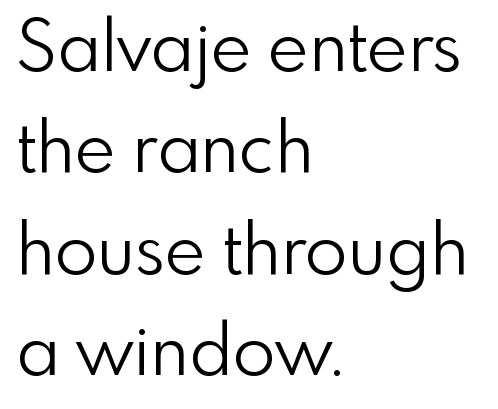
The image shows 70 px light sans-serif type, upright; set left-aligned, normal line spacing (1.45x), normal letter spacing, not underlined; a small x-height.
